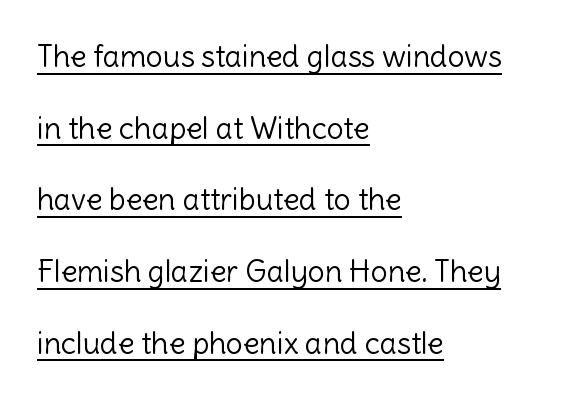
{"serif": "no", "italic": "no", "bold": "no", "weight": "light", "width": "normal", "x_height": "medium", "monospaced": "no", "underline": "yes", "align": "left", "line_spacing": "loose", "line_spacing_ratio": 2.39, "letter_spacing": "normal", "letter_spacing_em": 0.0, "glyph_px": 30}
